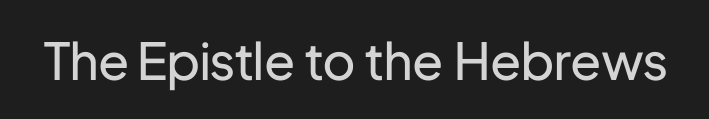
{"serif": "no", "italic": "no", "bold": "no", "weight": "regular", "width": "normal", "stroke_contrast": "low", "x_height": "medium", "monospaced": "no", "underline": "no", "letter_spacing": "normal", "letter_spacing_em": 0.0, "glyph_px": 51}
